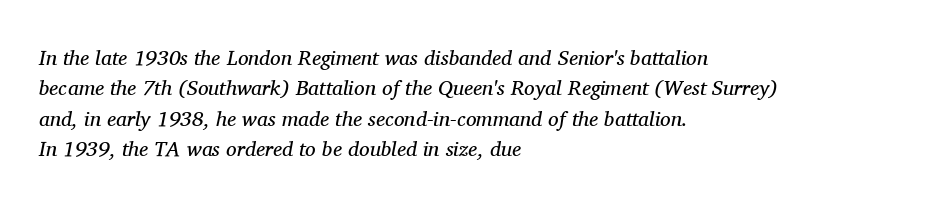
Q: Is the text bold? A: No.
Q: Is the text italic (slanted)? A: Yes, it leans right by about 11 degrees.
Q: Is the text underlined? A: No.
Q: How is the paragraph aligned? A: Left-aligned.
Q: Is the spacing between letters normal or unusually wide? A: Normal.
Q: Is the spacing between lines tight, normal or loose? A: Normal.
